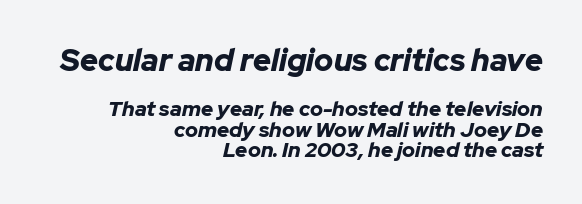
Q: Is the text bold? A: Yes.
Q: Is the text italic (slanted)? A: Yes, it leans right by about 12 degrees.
Q: Is the text underlined? A: No.
Q: How is the paragraph aligned? A: Right-aligned.
Q: Is the spacing between letters normal or unusually wide? A: Normal.
Q: Is the spacing between lines tight, normal or loose? A: Tight.
Q: Which block of text is set in a larger size, the first (top) or the second (bottom)? A: The first (top) one.
Q: Width (condensed, normal, or wide)? A: Normal.
Q: Stroke contrast? A: Low.
Q: x-height? A: Medium.
Q: Monospaced? A: No.
